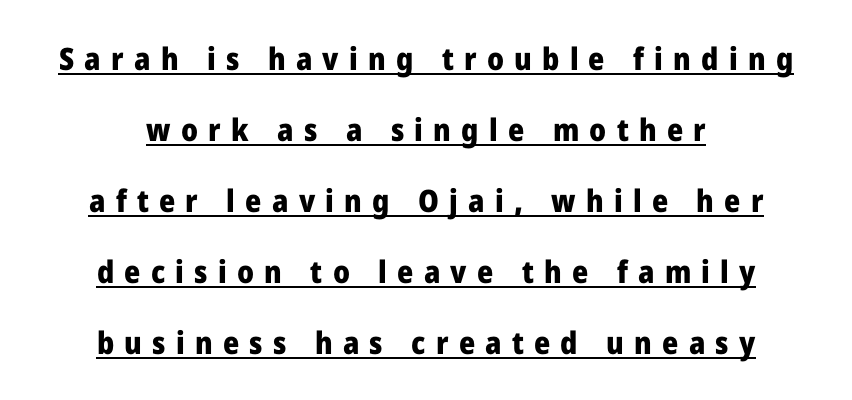
Q: Is the text bold? A: Yes.
Q: Is the text italic (slanted)? A: No, it is upright.
Q: Is the typeface a serif or a sans-serif typeface? A: Sans-serif.
Q: Is the text underlined? A: Yes.
Q: How is the paragraph aligned? A: Centered.
Q: Is the spacing between letters normal or unusually wide? A: Unusually wide.
Q: Is the spacing between lines tight, normal or loose? A: Loose.
Q: Width (condensed, normal, or wide)? A: Normal.
Q: Stroke contrast? A: Low.
Q: x-height? A: Medium.
Q: Monospaced? A: No.
